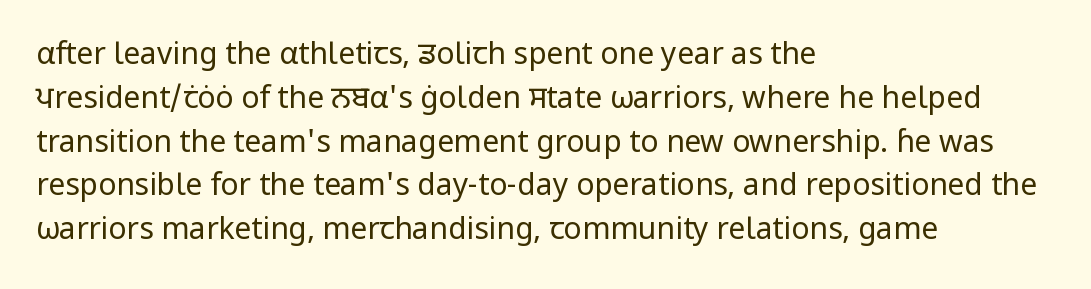
Q: Is the text bold? A: No.
Q: Is the text italic (slanted)? A: No, it is upright.
Q: Is the typeface a serif or a sans-serif typeface? A: Sans-serif.
Q: Is the text underlined? A: No.
Q: How is the paragraph aligned? A: Left-aligned.
Q: Is the spacing between letters normal or unusually wide? A: Normal.
Q: Is the spacing between lines tight, normal or loose? A: Normal.
Q: Width (condensed, normal, or wide)? A: Normal.
Q: Stroke contrast? A: Low.
Q: x-height? A: Medium.
Q: Monospaced? A: No.
